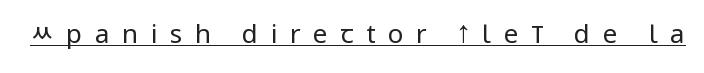
{"italic": "no", "bold": "no", "underline": "yes", "letter_spacing": "wide", "letter_spacing_em": 0.48, "glyph_px": 26}
